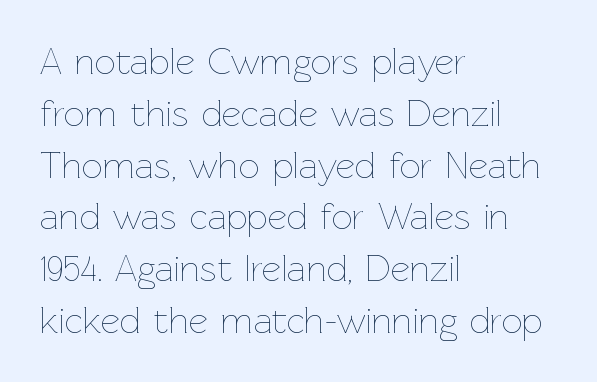
The image shows 37 px thin type, upright; set left-aligned, normal line spacing (1.4x), normal letter spacing, not underlined; low stroke contrast and a medium x-height.
